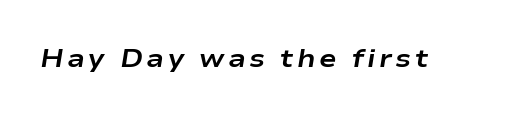
{"italic": "yes", "lean": "right", "slant_degrees": 9, "bold": "yes", "underline": "no", "glyph_px": 26}
